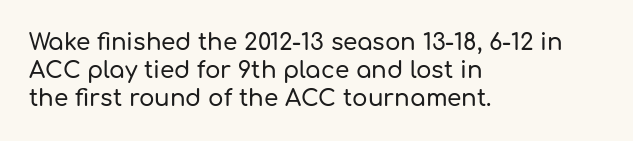
The image shows 23 px text type, upright; set left-aligned, line spacing 1.21x, normal letter spacing, not underlined.
